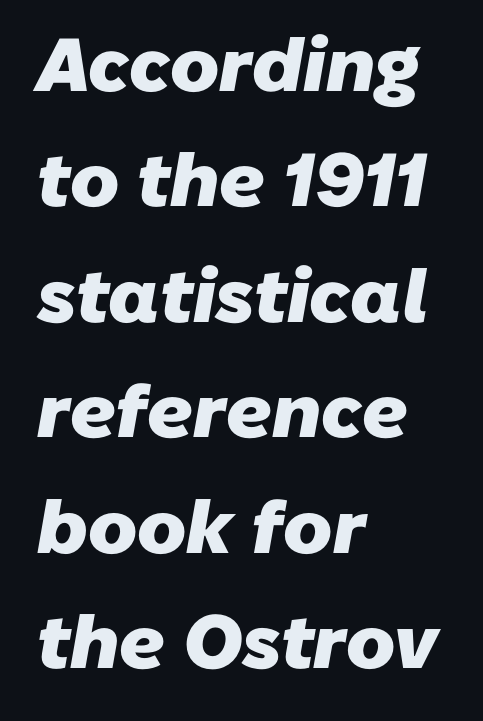
{"serif": "no", "bold": "yes", "weight": "heavy", "width": "normal", "stroke_contrast": "low", "x_height": "medium", "monospaced": "no", "underline": "no", "align": "left", "line_spacing": "normal", "line_spacing_ratio": 1.54, "letter_spacing": "normal", "letter_spacing_em": 0.0, "glyph_px": 75}
